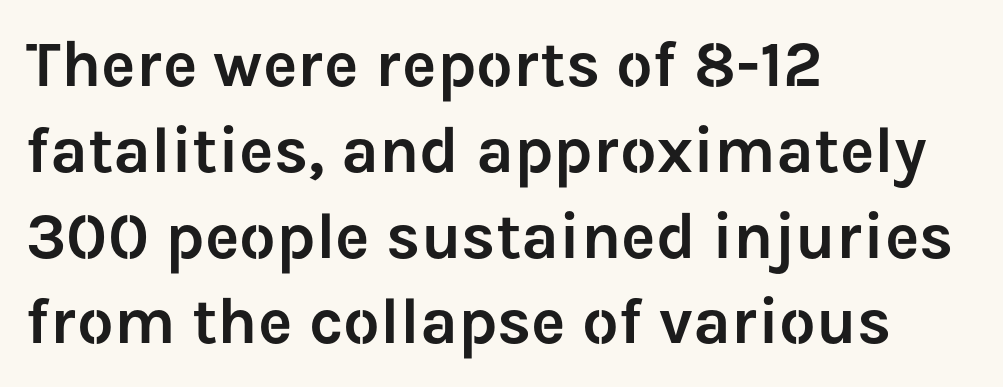
Q: Is the text italic (slanted)? A: No, it is upright.
Q: Is the typeface a serif or a sans-serif typeface? A: Sans-serif.
Q: Is the text underlined? A: No.
Q: How is the paragraph aligned? A: Left-aligned.
Q: Is the spacing between letters normal or unusually wide? A: Normal.
Q: Is the spacing between lines tight, normal or loose? A: Normal.
Q: Width (condensed, normal, or wide)? A: Normal.
Q: Stroke contrast? A: Low.
Q: x-height? A: Medium.
Q: Monospaced? A: No.
